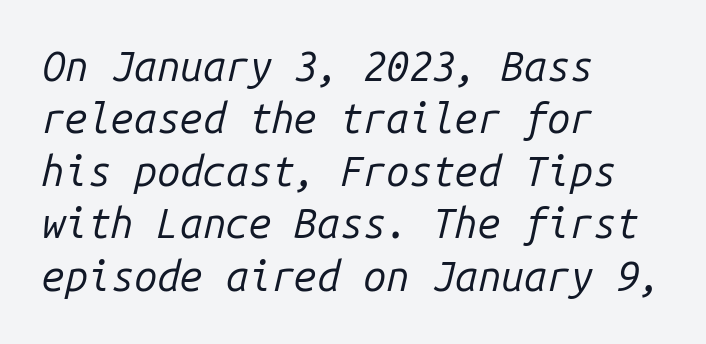
{"italic": "yes", "lean": "right", "slant_degrees": 14, "bold": "no", "weight": "regular", "width": "normal", "stroke_contrast": "low", "x_height": "medium", "monospaced": "yes", "underline": "no", "align": "left", "line_spacing": "normal", "line_spacing_ratio": 1.28, "letter_spacing": "normal", "letter_spacing_em": 0.0, "glyph_px": 41}
